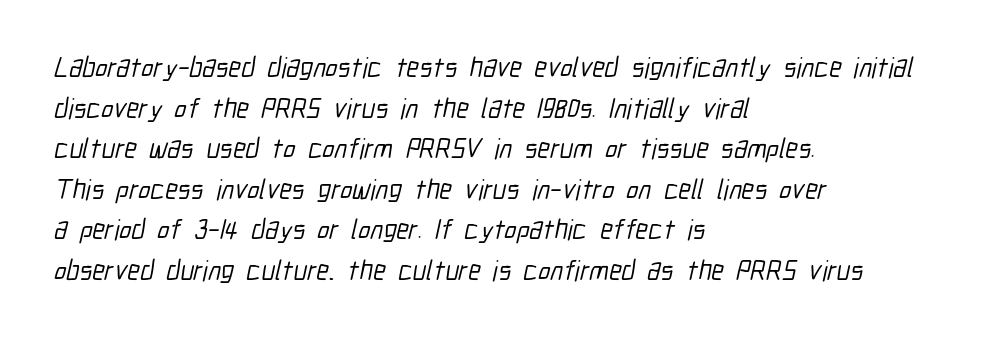
The image shows 28 px condensed sans-serif type; set left-aligned, normal line spacing (1.45x), normal letter spacing, not underlined; low stroke contrast and a medium x-height.
